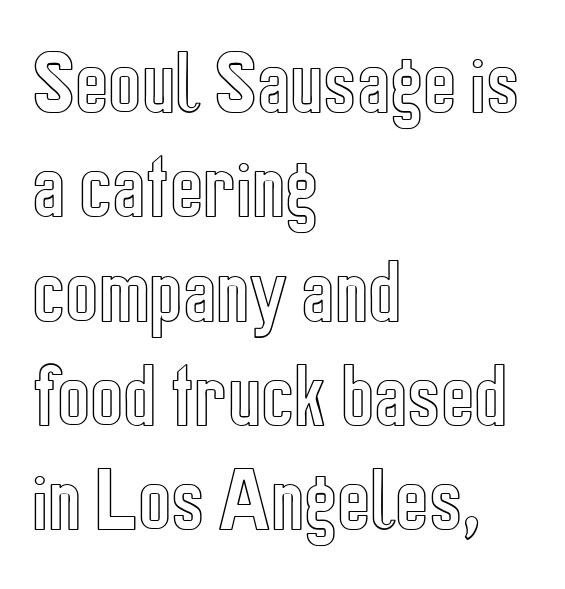
Q: Is the text italic (slanted)? A: No, it is upright.
Q: Is the text underlined? A: No.
Q: How is the paragraph aligned? A: Left-aligned.
Q: Is the spacing between letters normal or unusually wide? A: Normal.
Q: Is the spacing between lines tight, normal or loose? A: Normal.
Q: Width (condensed, normal, or wide)? A: Condensed.
Q: x-height? A: Medium.
Q: Monospaced? A: No.
